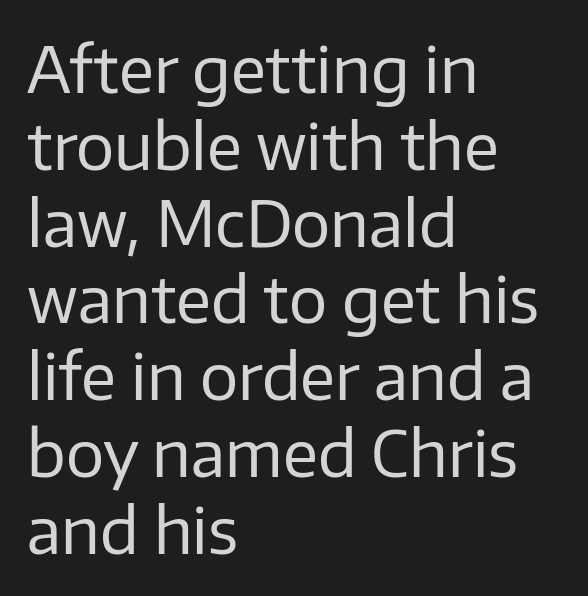
The strokes are not fattened; the text isn't bold. Line beginnings align vertically; line endings do not. Each letter keeps its own natural width here, so spacing adapts to shape. Notice how the stems are strictly vertical — no italics here. Note: no serifs on the glyphs.
